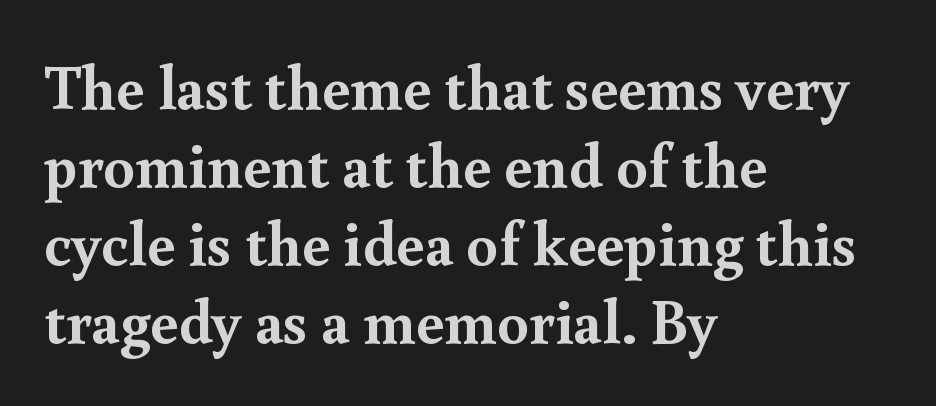
Q: Is the text bold? A: Yes.
Q: Is the text italic (slanted)? A: No, it is upright.
Q: Is the typeface a serif or a sans-serif typeface? A: Serif.
Q: Is the text underlined? A: No.
Q: How is the paragraph aligned? A: Left-aligned.
Q: Is the spacing between letters normal or unusually wide? A: Normal.
Q: Width (condensed, normal, or wide)? A: Normal.
Q: x-height? A: Small.
Q: Monospaced? A: No.
